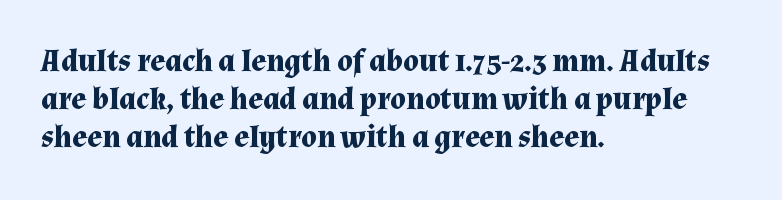
The image shows 31 px bold serif type, upright; set left-aligned, line spacing 1.23x, normal letter spacing, not underlined; medium stroke contrast and a medium x-height.
